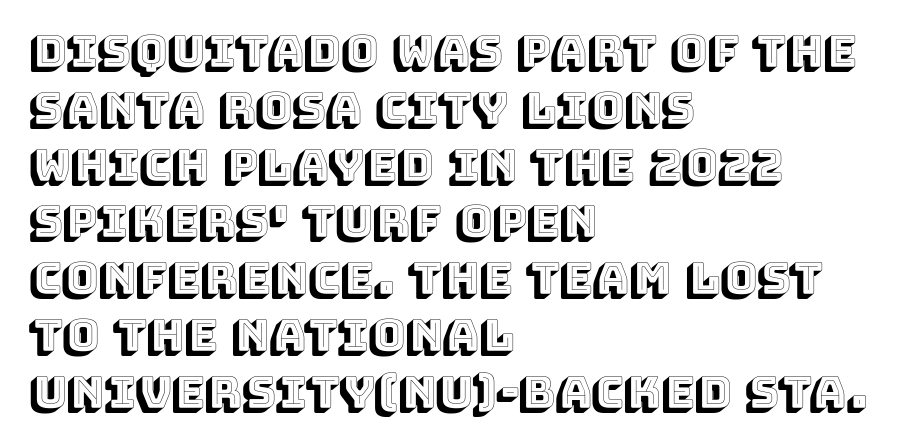
Evenly set lines give the paragraph a standard silhouette. Posture: vertical. Spacing verdict: proportional, widths tailored to each character. One-word summary of the alignment: left. Quick note: underline off. The letterforms sit shoulder to shoulder at normal distance.
